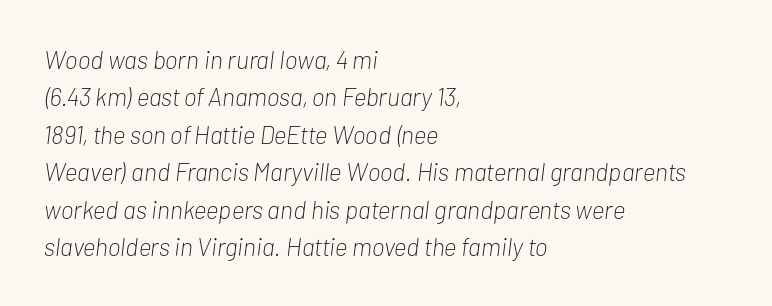
The image shows 25 px text type, italic (leaning right); set left-aligned, normal line spacing (1.5x), normal letter spacing, not underlined.
